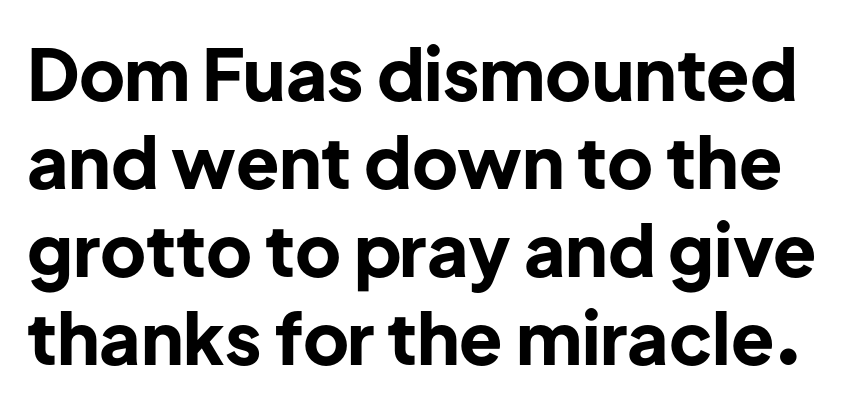
The image shows 71 px bold sans-serif type, upright; set line spacing 1.24x, normal letter spacing, not underlined; low stroke contrast and a medium x-height.
